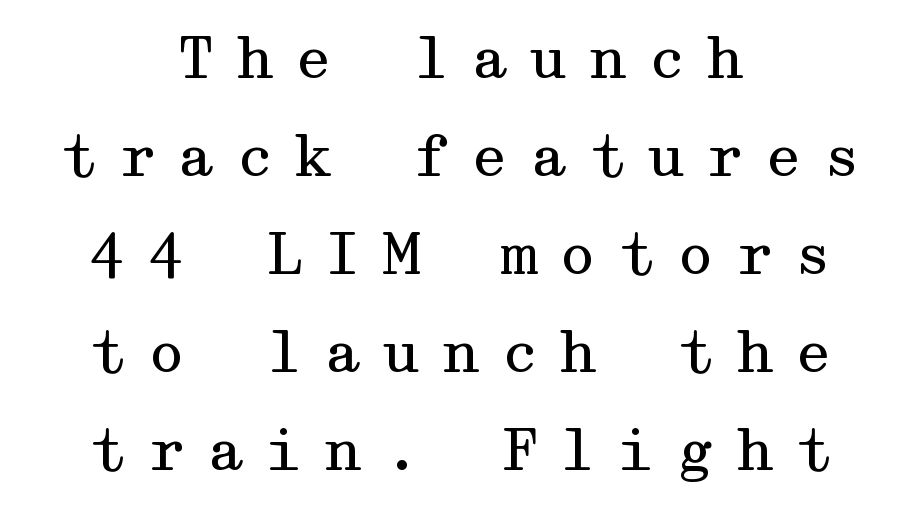
The image shows 56 px regular-weight, wide serif type, upright; set centered, line spacing 1.75x, unusually wide letter spacing (+0.35 em), not underlined; medium stroke contrast and a medium x-height.
